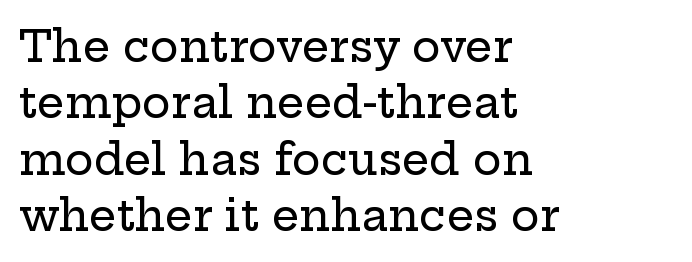
Q: Is the text italic (slanted)? A: No, it is upright.
Q: Is the typeface a serif or a sans-serif typeface? A: Serif.
Q: Is the text underlined? A: No.
Q: How is the paragraph aligned? A: Left-aligned.
Q: Is the spacing between letters normal or unusually wide? A: Normal.
Q: Is the spacing between lines tight, normal or loose? A: Normal.
Q: Width (condensed, normal, or wide)? A: Wide.
Q: Stroke contrast? A: Low.
Q: x-height? A: Medium.
Q: Monospaced? A: No.
